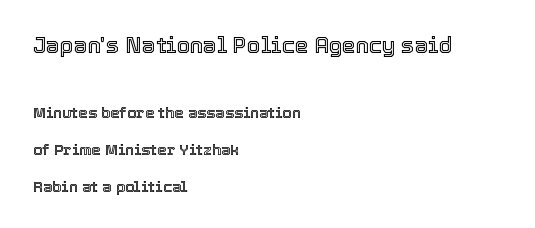
Q: Is the text italic (slanted)? A: No, it is upright.
Q: Is the text underlined? A: No.
Q: How is the paragraph aligned? A: Left-aligned.
Q: Is the spacing between letters normal or unusually wide? A: Normal.
Q: Is the spacing between lines tight, normal or loose? A: Loose.
Q: Which block of text is set in a larger size, the first (top) or the second (bottom)? A: The first (top) one.
